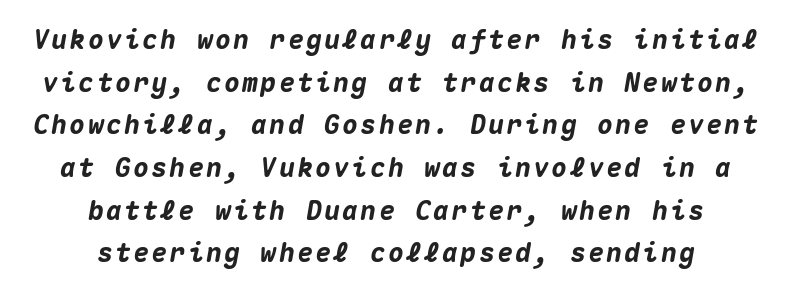
Q: Is the text bold? A: Yes.
Q: Is the text italic (slanted)? A: Yes, it leans right by about 10 degrees.
Q: Is the text underlined? A: No.
Q: How is the paragraph aligned? A: Centered.
Q: Is the spacing between lines tight, normal or loose? A: Normal.
